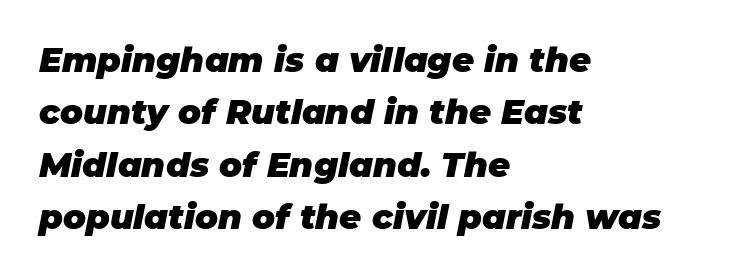
{"italic": "yes", "lean": "right", "slant_degrees": 11, "bold": "yes", "weight": "heavy", "width": "normal", "stroke_contrast": "low", "x_height": "large", "monospaced": "no", "underline": "no", "align": "left", "line_spacing": "normal", "line_spacing_ratio": 1.54, "letter_spacing": "normal", "letter_spacing_em": 0.0, "glyph_px": 34}
